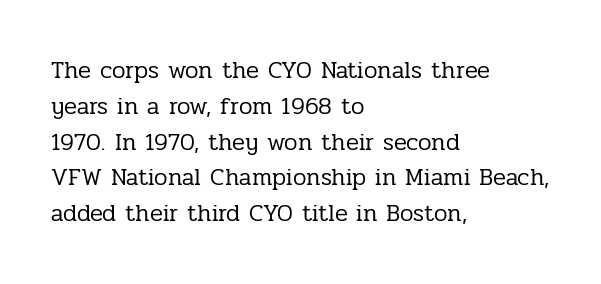
Q: Is the text bold? A: No.
Q: Is the text italic (slanted)? A: No, it is upright.
Q: Is the text underlined? A: No.
Q: How is the paragraph aligned? A: Left-aligned.
Q: Is the spacing between letters normal or unusually wide? A: Normal.
Q: Is the spacing between lines tight, normal or loose? A: Normal.
